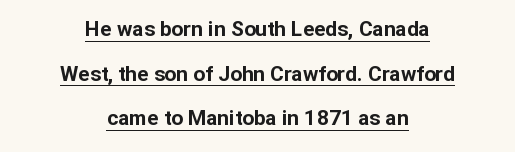
Q: Is the text bold? A: Yes.
Q: Is the text italic (slanted)? A: No, it is upright.
Q: Is the text underlined? A: Yes.
Q: How is the paragraph aligned? A: Centered.
Q: Is the spacing between letters normal or unusually wide? A: Normal.
Q: Is the spacing between lines tight, normal or loose? A: Loose.
